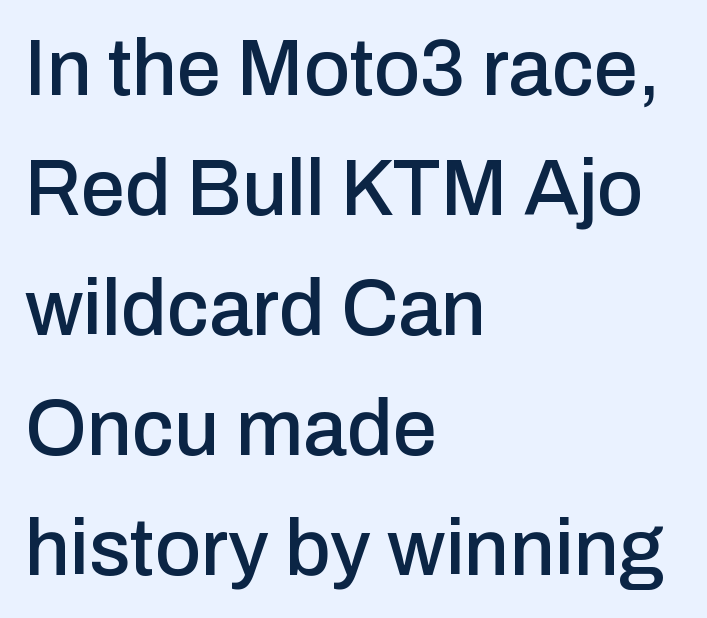
Q: Is the text italic (slanted)? A: No, it is upright.
Q: Is the typeface a serif or a sans-serif typeface? A: Sans-serif.
Q: Is the text underlined? A: No.
Q: How is the paragraph aligned? A: Left-aligned.
Q: Is the spacing between letters normal or unusually wide? A: Normal.
Q: Is the spacing between lines tight, normal or loose? A: Normal.
Q: Width (condensed, normal, or wide)? A: Normal.
Q: Stroke contrast? A: Low.
Q: x-height? A: Medium.
Q: Monospaced? A: No.
